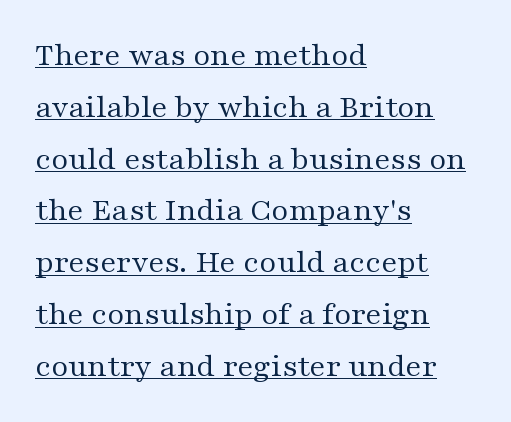
Stroke mass is kept to a normal reading level or below. Each line starts at the same left margin while the right side varies. No extra tracking has been applied to these lines. How would I describe the line gaps? Plain and ordinary. A roman cut, with each character standing at attention.
